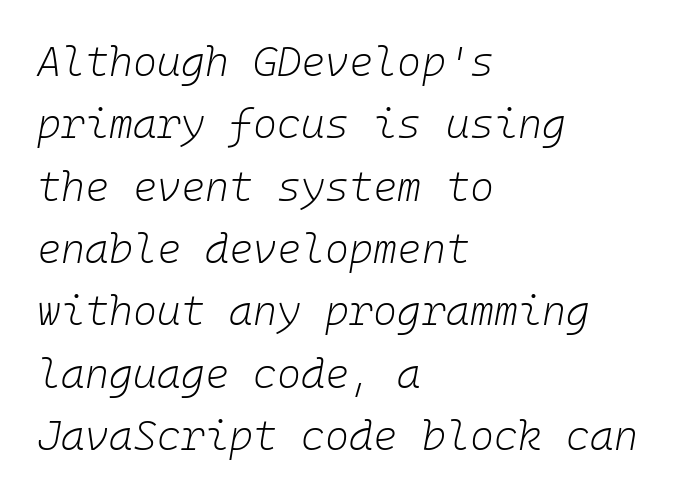
{"italic": "yes", "lean": "right", "slant_degrees": 10, "bold": "no", "weight": "light", "width": "normal", "stroke_contrast": "low", "x_height": "medium", "monospaced": "yes", "underline": "no", "align": "left", "line_spacing": "normal", "line_spacing_ratio": 1.52, "letter_spacing": "normal", "letter_spacing_em": 0.0, "glyph_px": 41}
